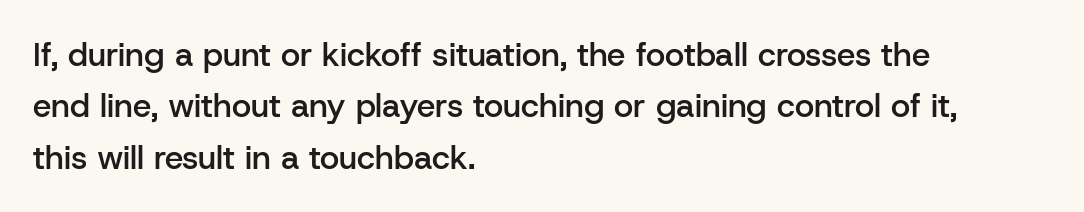
Standard letterfit; no display-style spreading of the glyphs. You can tell from the bare stems that sans-serif type was used. Is the type bold? Partly — it's a semibold, heavier than regular but not fully bold. Each line starts at the same left margin while the right side varies.
